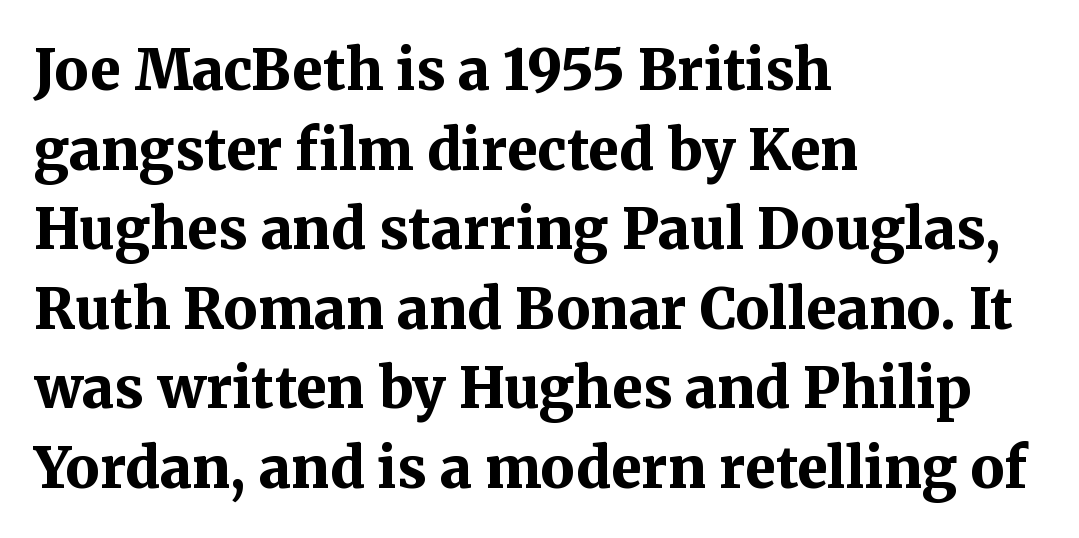
The image shows 56 px bold serif type, upright; set left-aligned, normal line spacing (1.42x), normal letter spacing, not underlined; medium stroke contrast and a medium x-height.
